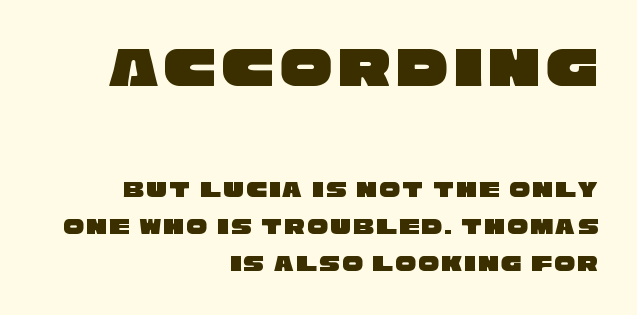
{"serif": "no", "width": "wide", "stroke_contrast": "low", "x_height": "large", "monospaced": "no", "underline": "no", "align": "right", "line_spacing": "normal", "line_spacing_ratio": 1.6, "larger_block": "first", "size_ratio": 2.52, "glyph_px": 58}
